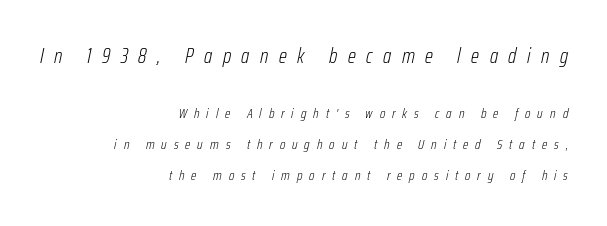
Compared with a typical body face, this is equally light or lighter still. Just letters on the line, the space beneath them empty. Whoever set this chose breathing room over compactness in the vertical rhythm. In this sample the first text group is rendered at the bigger scale. Tall strokes in this sample are angled rather than plumb. The text block is weighted toward the right margin, trailing off unevenly leftward.
